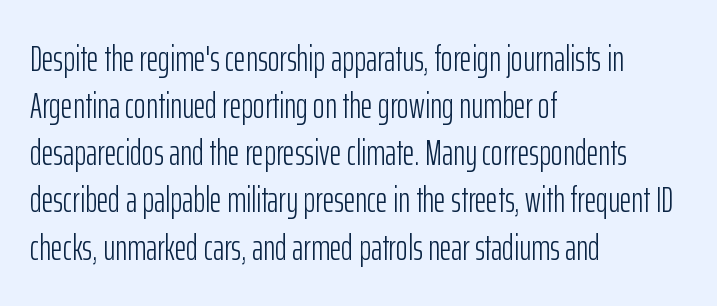
The image shows 36 px light, condensed sans-serif type, upright; set left-aligned, normal line spacing (1.31x), normal letter spacing, not underlined; low stroke contrast and a medium x-height.
